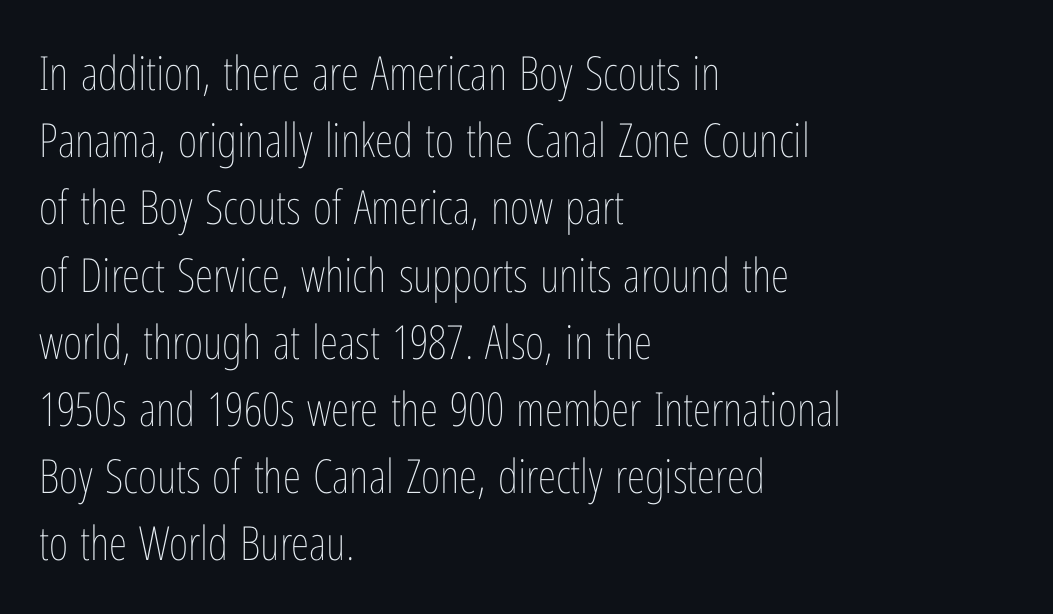
{"italic": "no", "bold": "no", "weight": "thin", "width": "condensed", "stroke_contrast": "low", "x_height": "medium", "monospaced": "no", "underline": "no", "align": "left", "line_spacing": "normal", "line_spacing_ratio": 1.43, "letter_spacing": "normal", "letter_spacing_em": 0.0, "glyph_px": 47}
